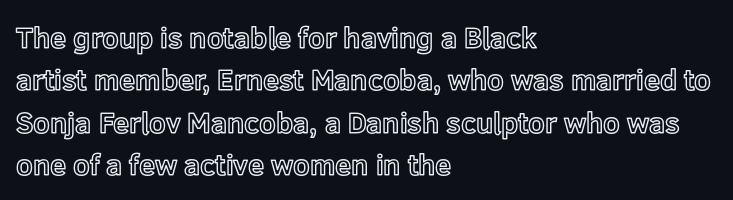
{"italic": "no", "width": "normal", "x_height": "medium", "monospaced": "no", "underline": "no", "align": "left", "line_spacing": "normal", "line_spacing_ratio": 1.46, "letter_spacing": "normal", "letter_spacing_em": 0.0, "glyph_px": 29}
